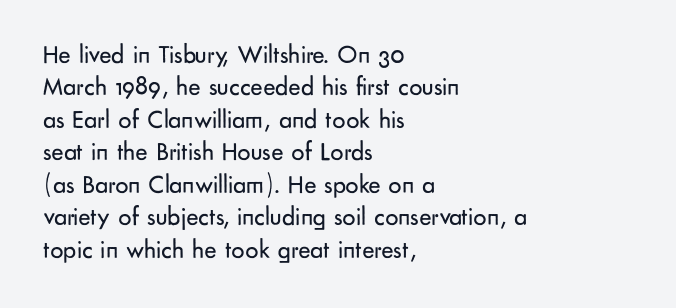
Q: Is the text bold? A: No.
Q: Is the text italic (slanted)? A: No, it is upright.
Q: Is the text underlined? A: No.
Q: How is the paragraph aligned? A: Left-aligned.
Q: Is the spacing between letters normal or unusually wide? A: Normal.
Q: Is the spacing between lines tight, normal or loose? A: Normal.
